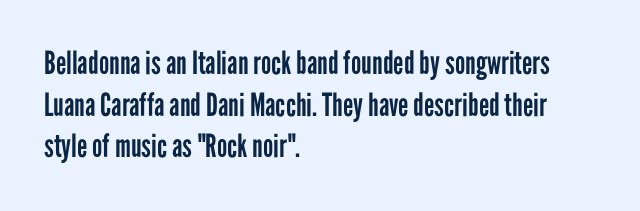
{"serif": "no", "italic": "no", "bold": "no", "weight": "regular", "width": "condensed", "stroke_contrast": "low", "x_height": "medium", "monospaced": "no", "underline": "no", "align": "left", "line_spacing": "normal", "line_spacing_ratio": 1.3, "letter_spacing": "normal", "letter_spacing_em": 0.0, "glyph_px": 32}
